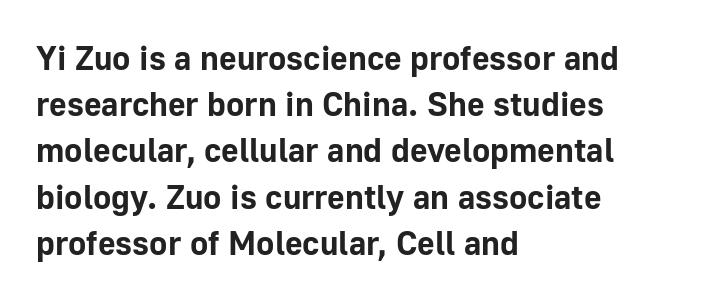
Q: Is the text bold? A: Yes.
Q: Is the text italic (slanted)? A: No, it is upright.
Q: Is the typeface a serif or a sans-serif typeface? A: Sans-serif.
Q: Is the text underlined? A: No.
Q: How is the paragraph aligned? A: Left-aligned.
Q: Is the spacing between letters normal or unusually wide? A: Normal.
Q: Is the spacing between lines tight, normal or loose? A: Normal.
Q: Width (condensed, normal, or wide)? A: Normal.
Q: Stroke contrast? A: Low.
Q: x-height? A: Medium.
Q: Monospaced? A: No.
